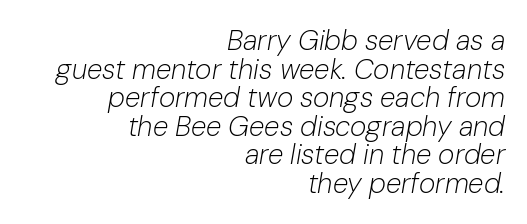
Notice how descenders almost collide with the ascenders below — that's tight leading. Style check: oblique. The strokes carry an ordinary text weight at most. This rendering features lettering with no underline.
